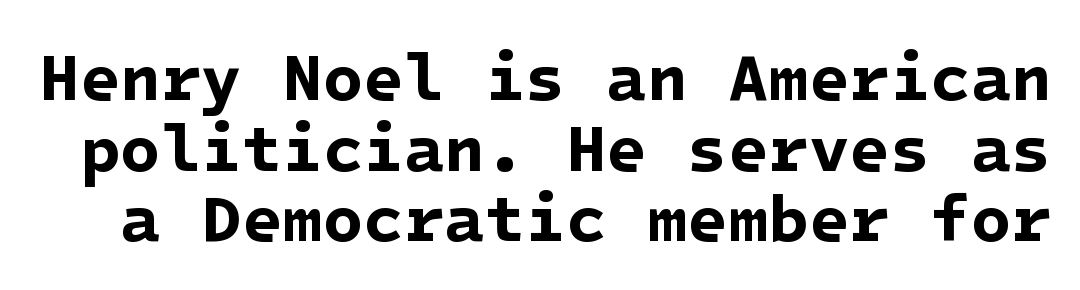
Nope, no serifs anywhere on these letters. Glance below the letters and you will spot only blank space. Whoever set this chose condensed vertical rhythm over breathing room. You could call the tracking neutral — neither tight nor loose. Typesetter's note: full bold, strokes at maximum text heaviness.
